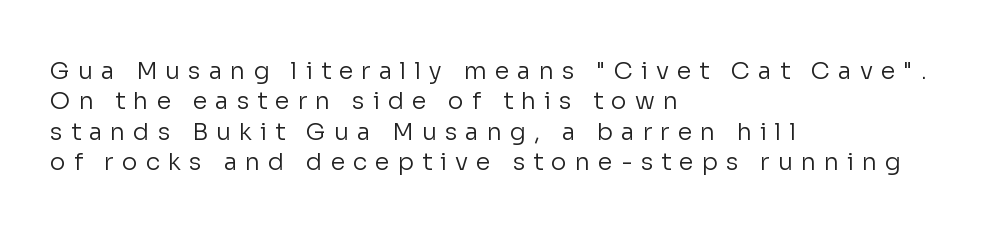
This sample is left-justified, so line endings fall wherever the words run out. The lettering stays uniformly vertical, giving the passage a roman look. A normal amount of white space separates one row of letters from the next. Weight: regular or lighter. The specimen omits any rule beneath the text block's lines.
